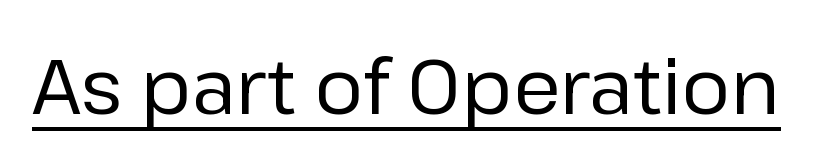
The image shows 76 px regular-weight sans-serif type, upright; set normal letter spacing, underlined; low stroke contrast and a medium x-height.
